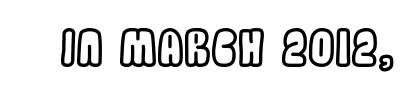
The axis of the letterforms is exactly vertical. Descenders hang freely into open space. Default kerning and tracking; the words read as compact shapes. Note the varied advance widths — an 'i' is clearly narrower than an 'm'.
